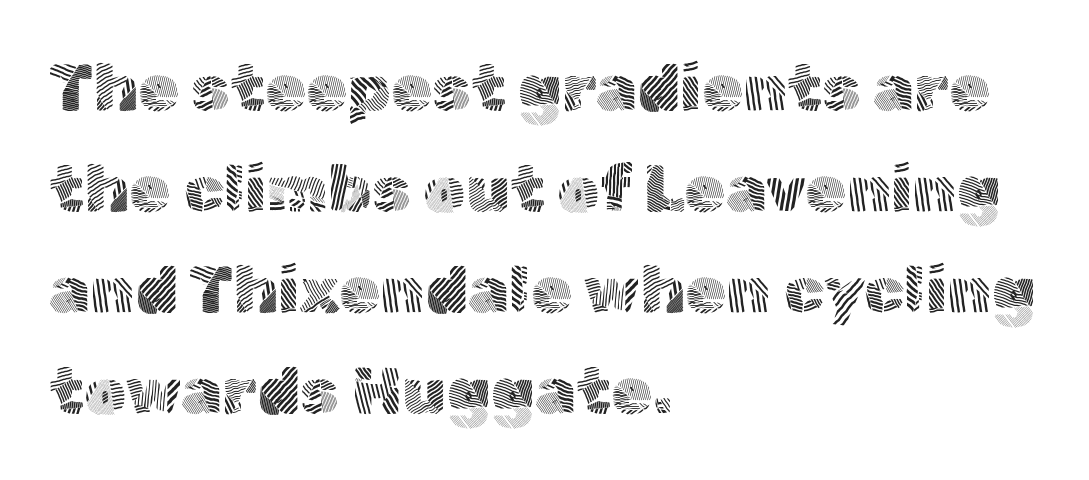
{"serif": "no", "italic": "no", "bold": "no", "weight": "light", "width": "normal", "x_height": "medium", "monospaced": "no", "underline": "no", "align": "left", "line_spacing": "normal", "line_spacing_ratio": 1.53, "letter_spacing": "normal", "letter_spacing_em": 0.0, "glyph_px": 66}
